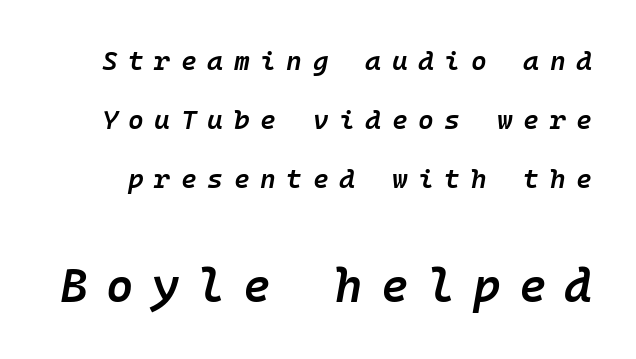
Visually, the bottom section dominates because its glyphs are scaled up. Fixed-width glyphs throughout — classic coding-font behaviour. Vertically, the passage feels expansive, rows floating well apart. These words are printed semibold, heavier than regular yet not bold.
